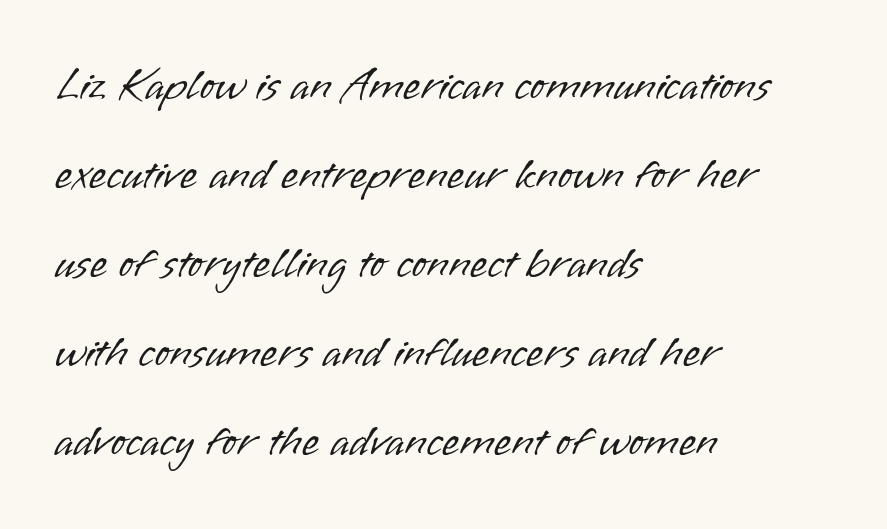
Widely set lines give the paragraph a tall, airy silhouette. Note: no serifs on the glyphs. Descenders are the only things crossing below the line. Stems and bowls with no extra thickness — not bold. The letters sit at their default tracking, neither squeezed nor spread.
